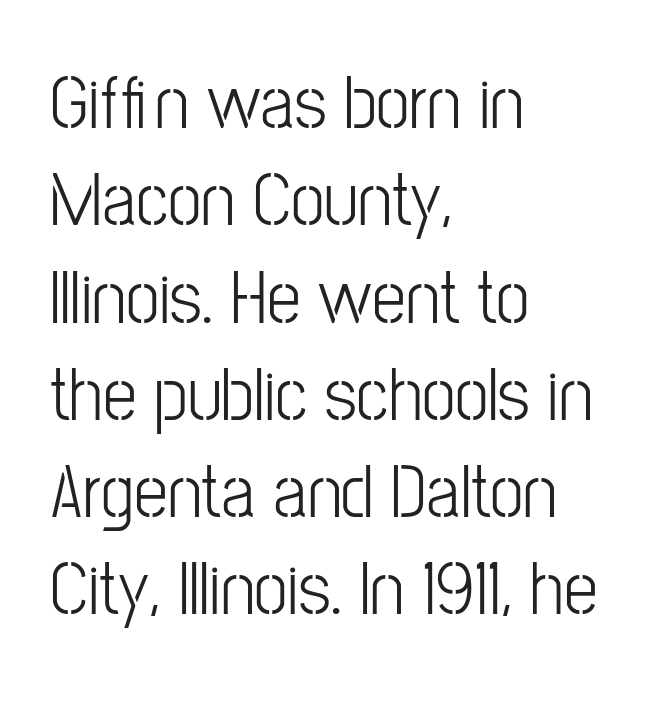
Q: Is the text bold? A: No.
Q: Is the text italic (slanted)? A: No, it is upright.
Q: Is the typeface a serif or a sans-serif typeface? A: Sans-serif.
Q: Is the text underlined? A: No.
Q: How is the paragraph aligned? A: Left-aligned.
Q: Is the spacing between letters normal or unusually wide? A: Normal.
Q: Is the spacing between lines tight, normal or loose? A: Normal.
Q: Width (condensed, normal, or wide)? A: Condensed.
Q: Stroke contrast? A: Low.
Q: x-height? A: Medium.
Q: Monospaced? A: No.
